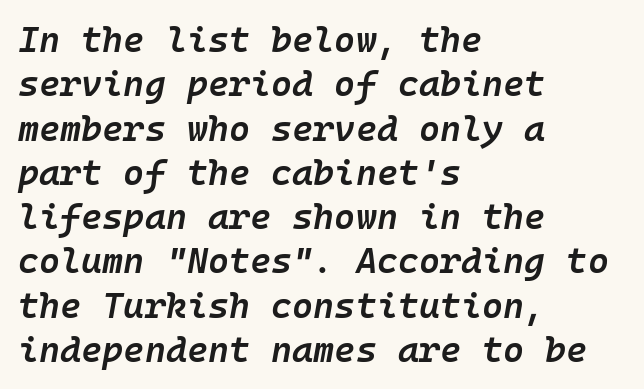
How heavy is the stroke? Medium-heavy — a semibold, shy of bold. Line starts are locked; line ends wander. The passage shown leans; its letterforms are oblique. Underlining? Definitely not there. Each letter, wide or thin by design, is forced into the same width here.
